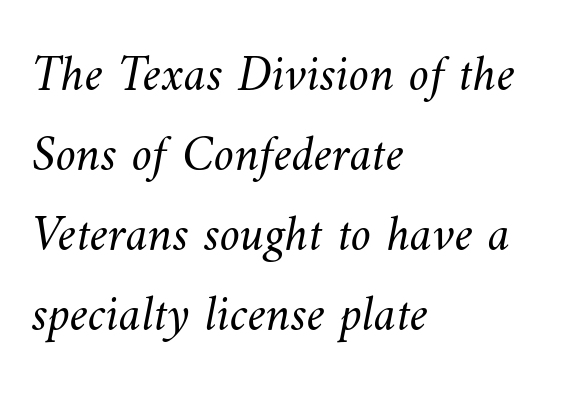
The space directly below the letters is spotless. Vertical stems look standard width or narrower in stroke. Varying glyph widths throughout — classic text-font behaviour. Each line starts at the same left margin while the right side varies. Regarding leading, the lines here are spaced in the standard way.
